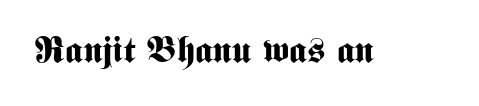
{"serif": "no", "italic": "no", "bold": "yes", "weight": "bold", "width": "condensed", "stroke_contrast": "medium", "x_height": "medium", "monospaced": "no", "underline": "no", "letter_spacing": "normal", "letter_spacing_em": 0.0, "glyph_px": 36}
